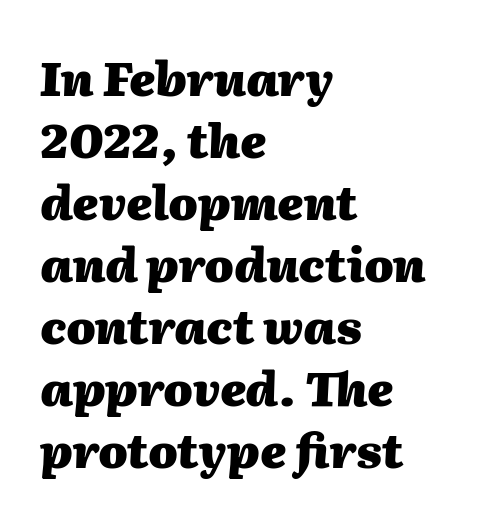
Tracking here is standard; glyphs follow each other at the usual distance. Where is the straight margin? On the left. Has an underline been added? It has not. Tall strokes in this sample are angled rather than plumb. Compared with an ordinary text face, these strokes are far heavier — a full bold.
